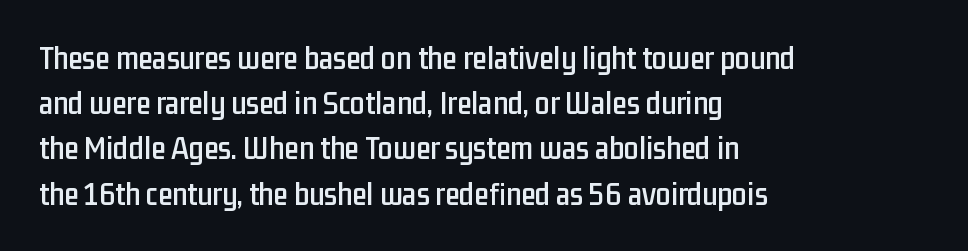
Q: Is the text italic (slanted)? A: No, it is upright.
Q: Is the typeface a serif or a sans-serif typeface? A: Sans-serif.
Q: Is the text underlined? A: No.
Q: How is the paragraph aligned? A: Left-aligned.
Q: Is the spacing between letters normal or unusually wide? A: Normal.
Q: Is the spacing between lines tight, normal or loose? A: Normal.
Q: Width (condensed, normal, or wide)? A: Condensed.
Q: Stroke contrast? A: Low.
Q: x-height? A: Medium.
Q: Monospaced? A: No.
